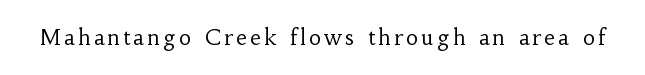
The image shows 21 px text type, upright; set not underlined.
